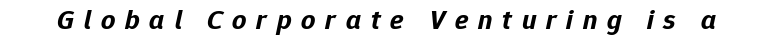
{"italic": "yes", "lean": "right", "slant_degrees": 12, "bold": "yes", "weight": "bold", "width": "normal", "stroke_contrast": "low", "x_height": "medium", "monospaced": "no", "underline": "no", "letter_spacing": "wide", "letter_spacing_em": 0.35, "glyph_px": 28}
